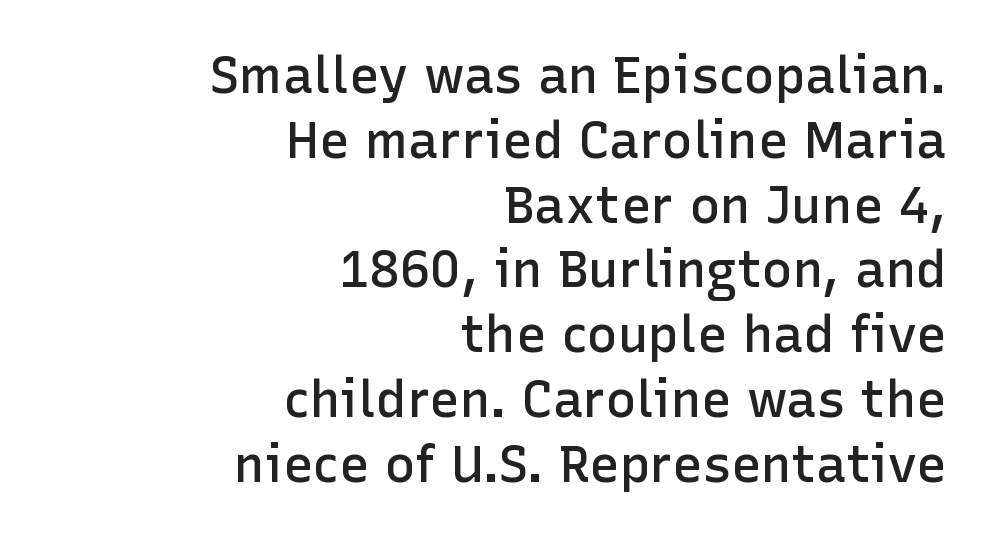
{"serif": "no", "italic": "no", "bold": "semi", "weight": "semibold", "width": "normal", "stroke_contrast": "low", "x_height": "medium", "monospaced": "no", "underline": "no", "align": "right", "line_spacing": "normal", "line_spacing_ratio": 1.27, "letter_spacing": "normal", "letter_spacing_em": 0.0, "glyph_px": 51}
